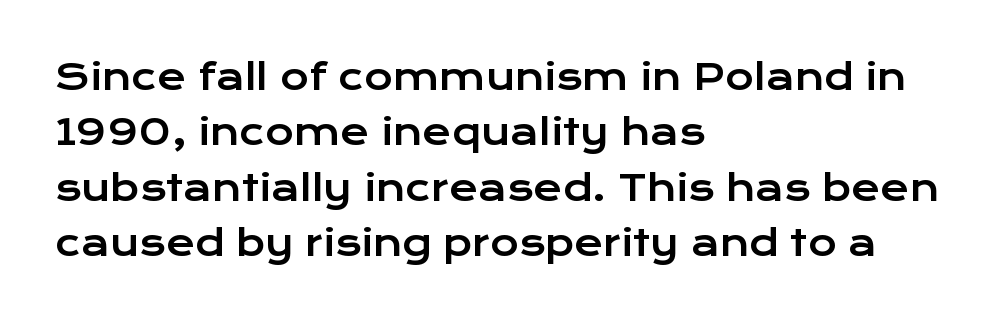
The image shows 35 px wide sans-serif type, upright; set left-aligned, normal line spacing (1.58x), normal letter spacing, not underlined; low stroke contrast and a medium x-height.
